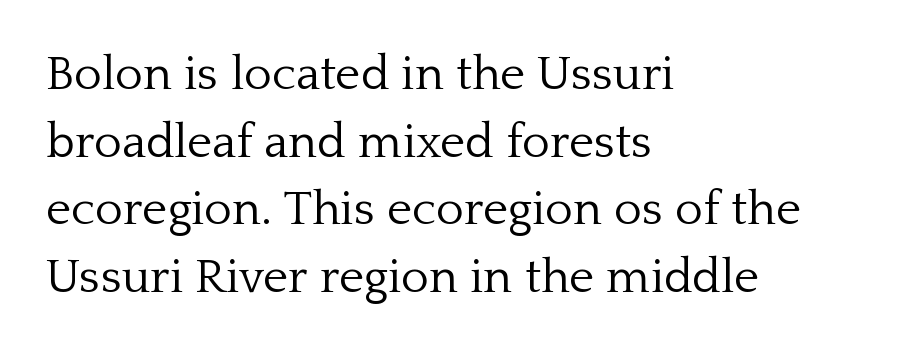
The image shows 48 px light serif type, upright; set left-aligned, normal line spacing (1.41x), normal letter spacing, not underlined; low stroke contrast and a medium x-height.
